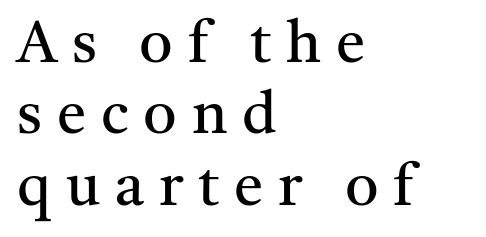
{"serif": "yes", "italic": "no", "bold": "no", "weight": "regular", "width": "normal", "stroke_contrast": "medium", "x_height": "medium", "monospaced": "no", "underline": "no", "align": "left", "line_spacing_ratio": 1.21, "letter_spacing": "wide", "letter_spacing_em": 0.25, "glyph_px": 59}
